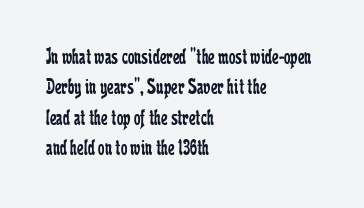
The space directly below the letters is spotless. Caption: standard tracking, unaltered. Vertically, the passage feels balanced, rows spaced as you'd expect. Does the lettering tilt? It doesn't — this is upright.
